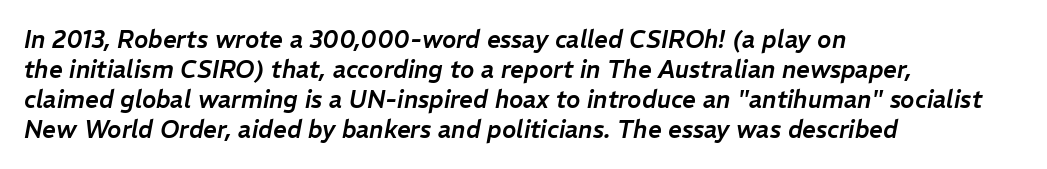
The gaps between neighbouring characters are ordinary and unremarkable. The block of text has a typical density, with ordinary space between rows. The strip under each line holds only bare page. Leftover space on each line is placed entirely after the last word. Designer's note — italics engaged.
